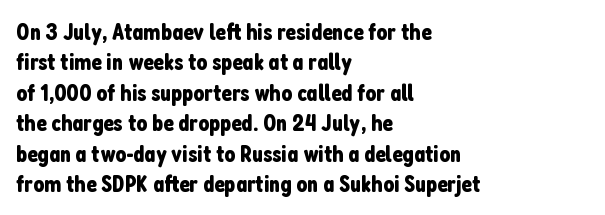
Unmarked baselines from the first word to the last. Short and long lines alike share a common starting point at left. The horizontal fit of the characters is conventional and even. Leading matches the norm, producing a regular column. In terms of posture, this sample is upright.
